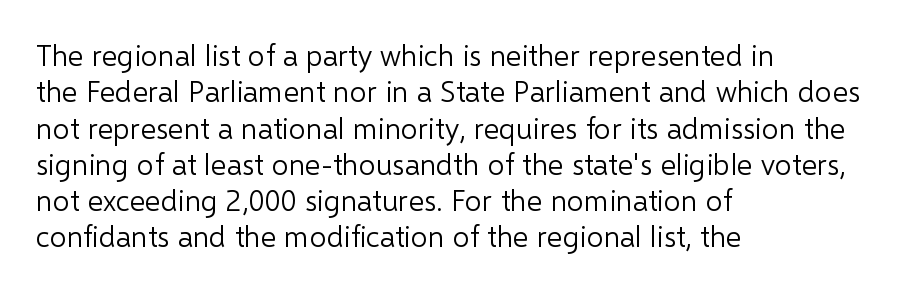
Q: Is the text bold? A: No.
Q: Is the text italic (slanted)? A: No, it is upright.
Q: Is the typeface a serif or a sans-serif typeface? A: Sans-serif.
Q: Is the text underlined? A: No.
Q: How is the paragraph aligned? A: Left-aligned.
Q: Is the spacing between letters normal or unusually wide? A: Normal.
Q: Width (condensed, normal, or wide)? A: Normal.
Q: Stroke contrast? A: Low.
Q: x-height? A: Medium.
Q: Monospaced? A: No.
